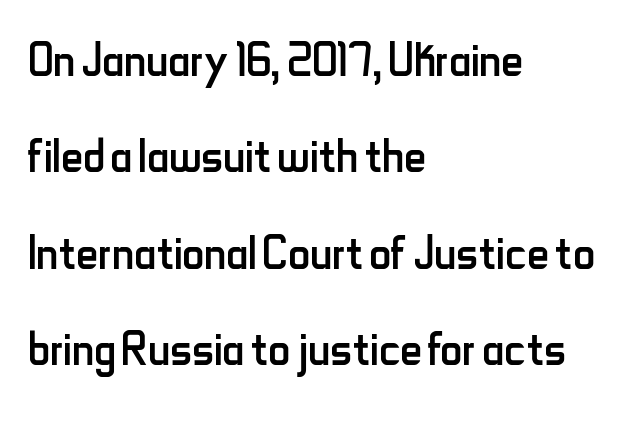
The image shows 61 px regular-weight, condensed sans-serif type, upright; set left-aligned, normal line spacing (1.58x), normal letter spacing, not underlined; low stroke contrast and a small x-height.
